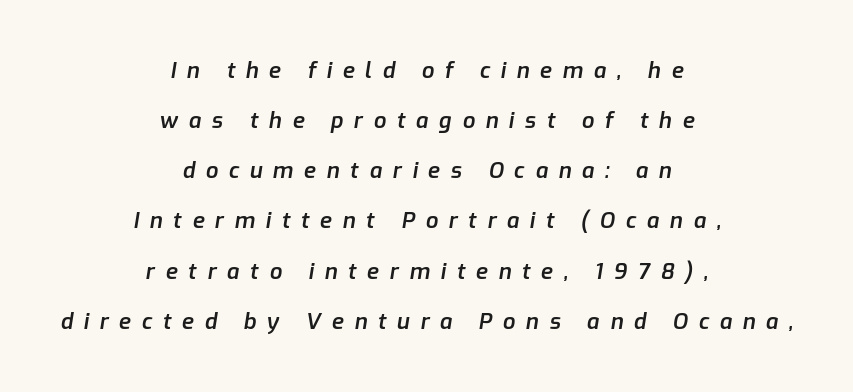
Does the weight exceed regular? Yes, but only to semibold. The leading is generous, giving the passage an open texture. The letterforms stand isolated, each surrounded by extra space. A centered setting, common on invitations and titles, is used for this passage. Posture: slanted.
